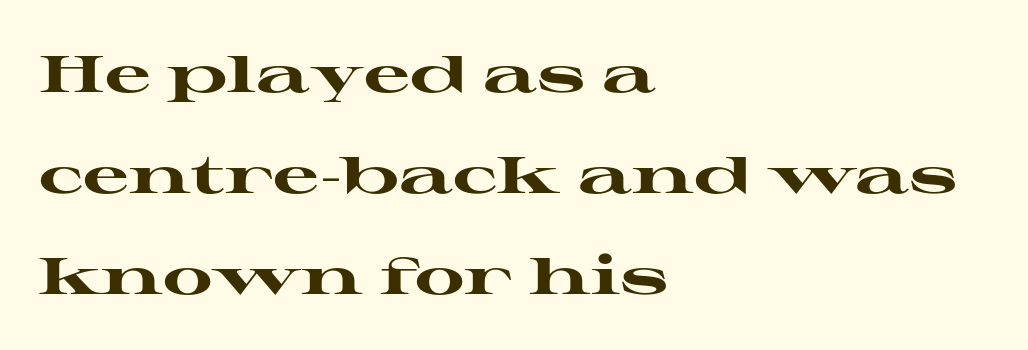
{"serif": "yes", "italic": "no", "bold": "yes", "weight": "heavy", "width": "wide", "stroke_contrast": "high", "x_height": "medium", "monospaced": "no", "underline": "no", "align": "left", "line_spacing": "loose", "line_spacing_ratio": 1.98, "letter_spacing": "normal", "letter_spacing_em": 0.0, "glyph_px": 51}
